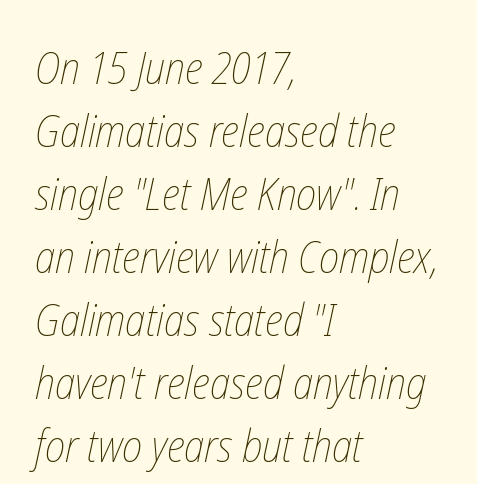
{"bold": "no", "weight": "thin", "width": "condensed", "stroke_contrast": "low", "x_height": "medium", "monospaced": "no", "underline": "no", "align": "left", "line_spacing": "normal", "line_spacing_ratio": 1.4, "letter_spacing": "normal", "letter_spacing_em": 0.0, "glyph_px": 45}
